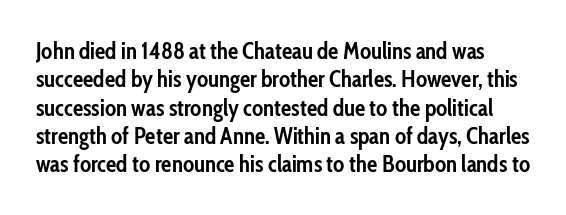
The image shows 23 px bold type, upright; set line spacing 1.23x, normal letter spacing, not underlined.
